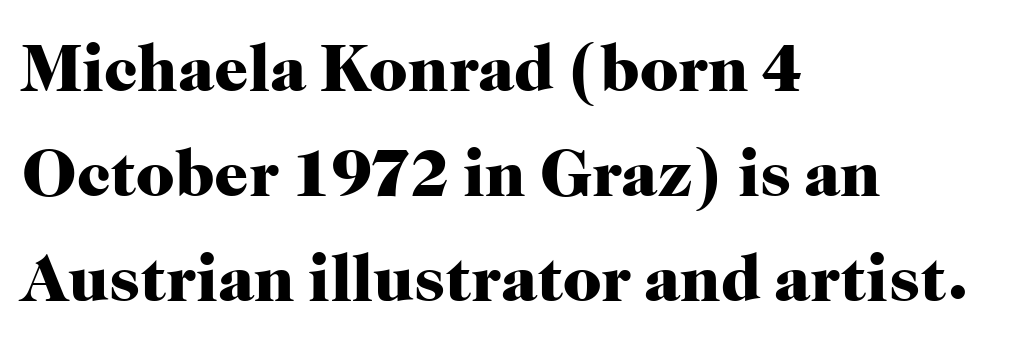
Q: Is the text bold? A: Yes.
Q: Is the text italic (slanted)? A: No, it is upright.
Q: Is the typeface a serif or a sans-serif typeface? A: Serif.
Q: Is the text underlined? A: No.
Q: How is the paragraph aligned? A: Left-aligned.
Q: Is the spacing between letters normal or unusually wide? A: Normal.
Q: Is the spacing between lines tight, normal or loose? A: Normal.
Q: Width (condensed, normal, or wide)? A: Normal.
Q: Stroke contrast? A: High.
Q: x-height? A: Medium.
Q: Monospaced? A: No.
